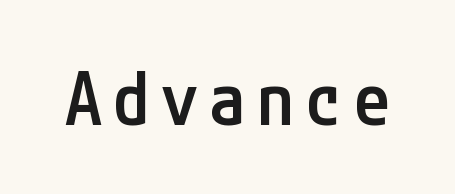
Q: Is the text bold? A: Semi-bold.
Q: Is the text italic (slanted)? A: No, it is upright.
Q: Is the typeface a serif or a sans-serif typeface? A: Sans-serif.
Q: Is the text underlined? A: No.
Q: Width (condensed, normal, or wide)? A: Condensed.
Q: Stroke contrast? A: Low.
Q: x-height? A: Medium.
